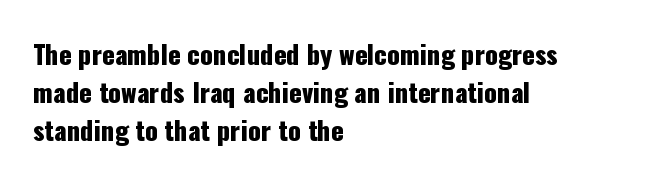
Q: Is the text italic (slanted)? A: No, it is upright.
Q: Is the text underlined? A: No.
Q: How is the paragraph aligned? A: Left-aligned.
Q: Is the spacing between letters normal or unusually wide? A: Normal.
Q: Is the spacing between lines tight, normal or loose? A: Normal.
